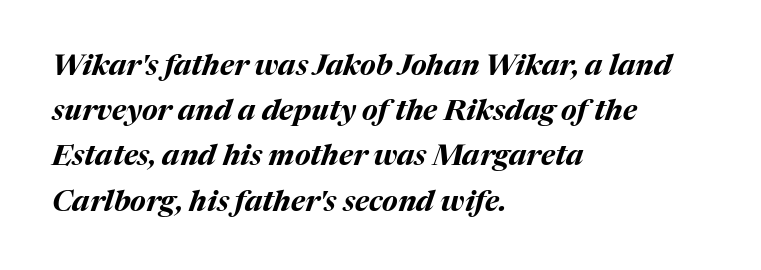
Q: Is the text bold? A: Yes.
Q: Is the text italic (slanted)? A: Yes, it leans right by about 17 degrees.
Q: Is the text underlined? A: No.
Q: How is the paragraph aligned? A: Left-aligned.
Q: Is the spacing between letters normal or unusually wide? A: Normal.
Q: Is the spacing between lines tight, normal or loose? A: Normal.
Q: Width (condensed, normal, or wide)? A: Normal.
Q: Stroke contrast? A: Medium.
Q: x-height? A: Medium.
Q: Monospaced? A: No.
